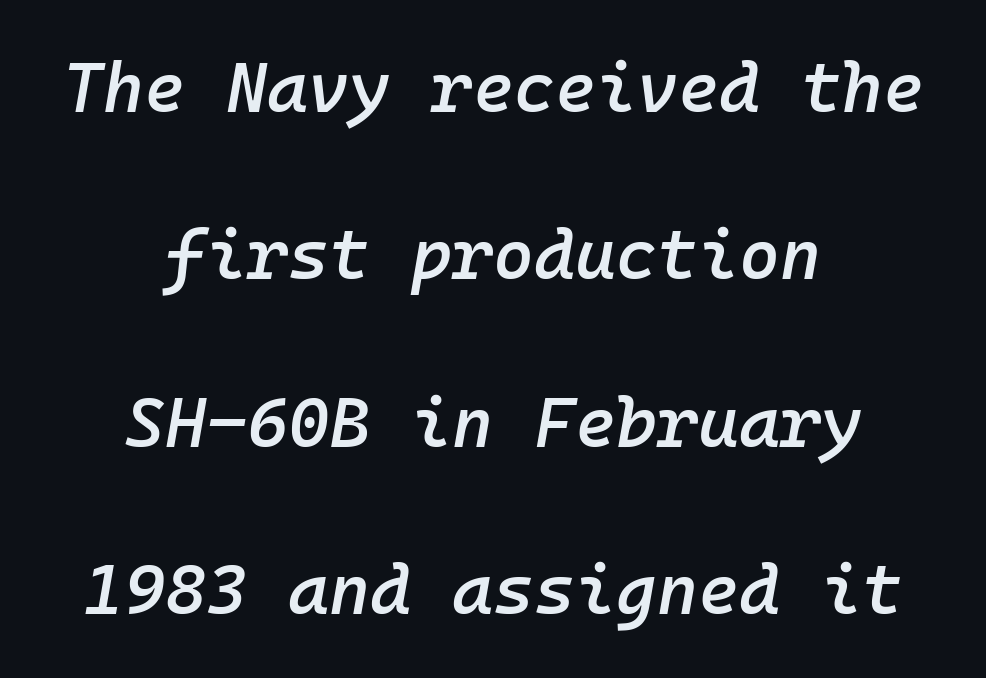
{"italic": "yes", "lean": "right", "slant_degrees": 10, "bold": "semi", "weight": "semibold", "width": "normal", "stroke_contrast": "low", "x_height": "medium", "monospaced": "yes", "underline": "no", "align": "center", "line_spacing": "loose", "line_spacing_ratio": 2.39, "letter_spacing": "normal", "letter_spacing_em": 0.0, "glyph_px": 70}
